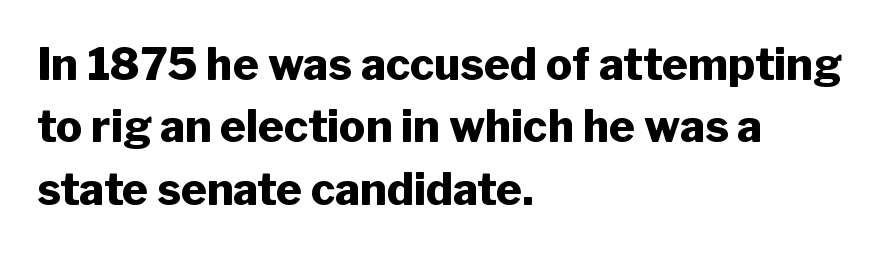
Any mark beneath the type? The region is blank. The passage shown is typed in a proportional face where columns would drift. This sample uses plain, unmodified letter spacing. Evenly set lines give the paragraph a standard silhouette.
